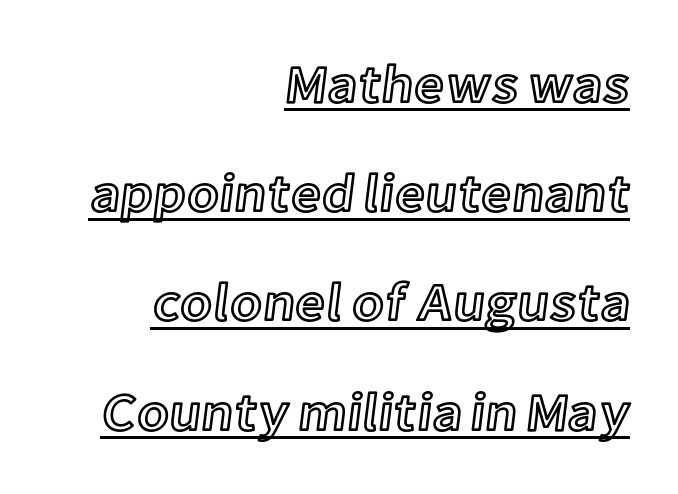
The image shows 53 px text type; set right-aligned, loose line spacing (2.06x), normal letter spacing, underlined; a medium x-height.
